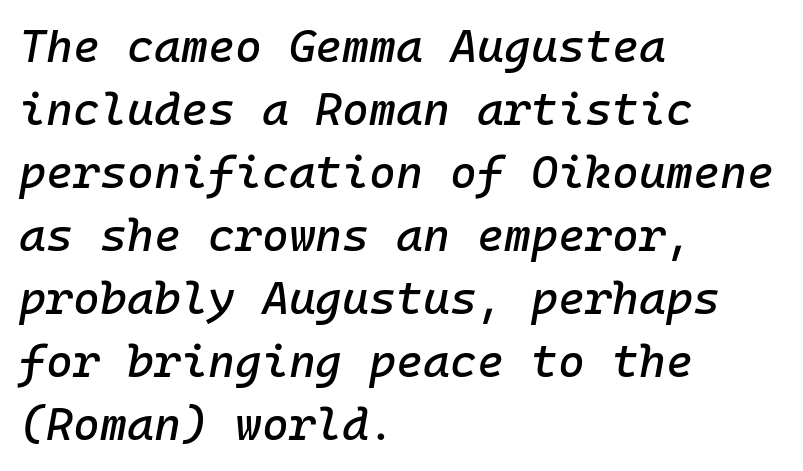
Q: Is the text italic (slanted)? A: Yes, it leans right by about 10 degrees.
Q: Is the text underlined? A: No.
Q: How is the paragraph aligned? A: Left-aligned.
Q: Is the spacing between letters normal or unusually wide? A: Normal.
Q: Is the spacing between lines tight, normal or loose? A: Normal.
Q: Width (condensed, normal, or wide)? A: Normal.
Q: Stroke contrast? A: Low.
Q: x-height? A: Medium.
Q: Monospaced? A: Yes.
